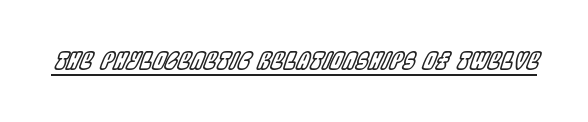
Q: Is the text italic (slanted)? A: Yes, it leans right by about 22 degrees.
Q: Is the text underlined? A: Yes.
Q: Is the spacing between letters normal or unusually wide? A: Normal.
